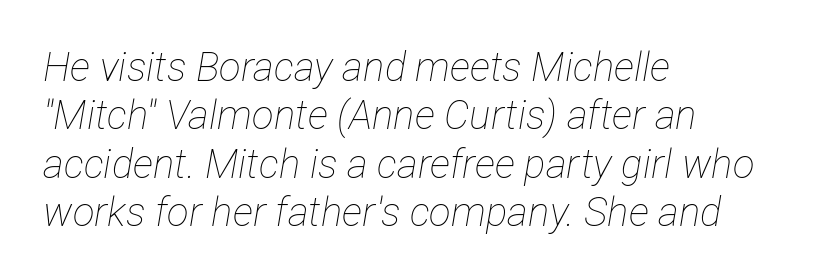
The image shows 40 px thin, condensed type, italic (leaning right); set left-aligned, line spacing 1.21x, normal letter spacing, not underlined; low stroke contrast and a medium x-height.
